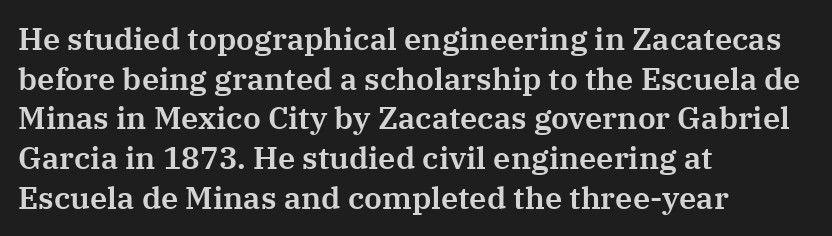
Here the glyphs are tracked normally, forming tight word shapes. When letters stand straight like this, we call the style roman or upright. Examine the stroke ends and you'll spot serifs. Unmarked baselines from the first word to the last.
